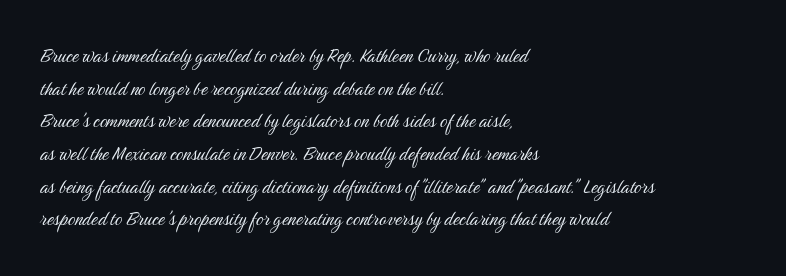
{"bold": "no", "underline": "no", "align": "left", "line_spacing": "normal", "line_spacing_ratio": 1.42, "letter_spacing": "normal", "letter_spacing_em": 0.0, "glyph_px": 23}
